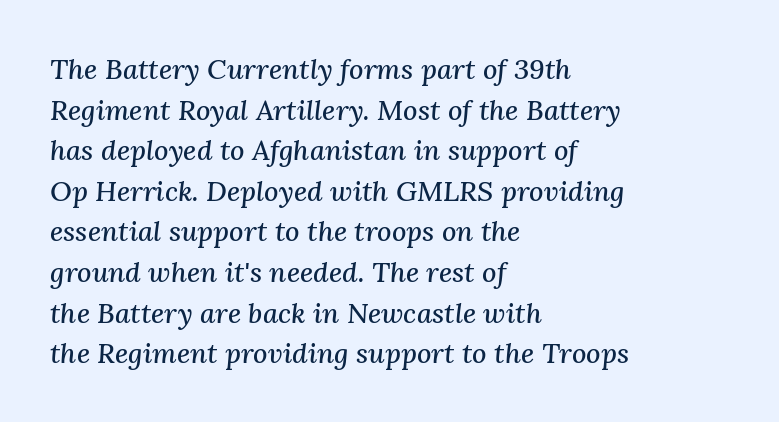
The rendering keeps characters at their native spacing. A student would call this left alignment; a typographer would say flush left, rag right. Interline gaps are of average width in this sample. Honestly, there is no underline to notice here at all. Notice how the stems are inclined rather than vertical — that's the hallmark of italics.
